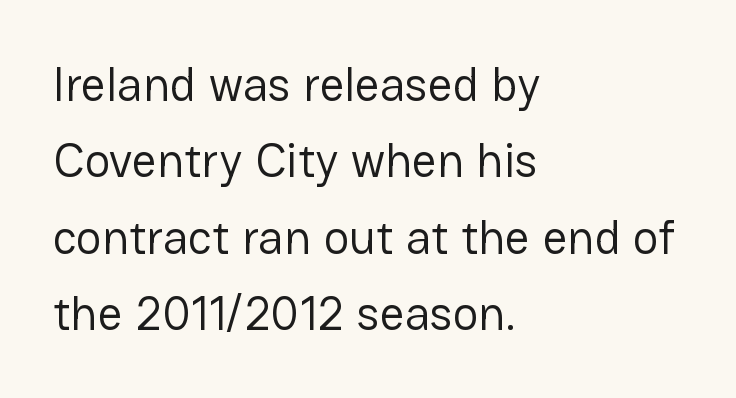
{"serif": "no", "italic": "no", "bold": "no", "weight": "regular", "width": "normal", "stroke_contrast": "low", "x_height": "medium", "monospaced": "no", "underline": "no", "align": "left", "line_spacing": "normal", "line_spacing_ratio": 1.59, "letter_spacing": "normal", "letter_spacing_em": 0.0, "glyph_px": 48}
